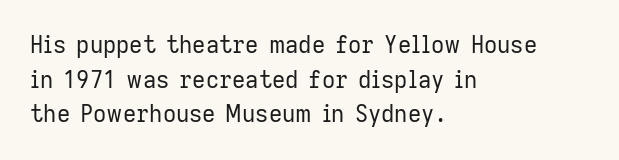
{"italic": "no", "bold": "no", "underline": "no", "align": "left", "line_spacing": "normal", "line_spacing_ratio": 1.51, "letter_spacing": "normal", "letter_spacing_em": 0.0, "glyph_px": 23}
